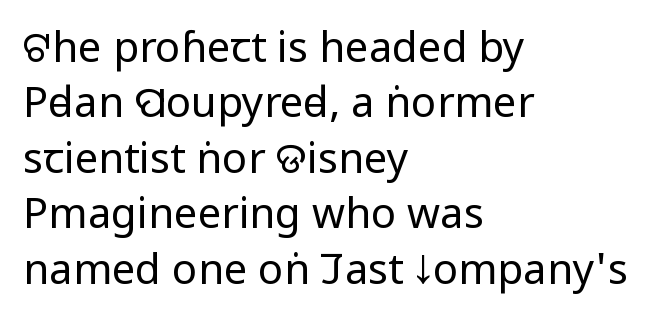
Q: Is the text bold? A: No.
Q: Is the text italic (slanted)? A: No, it is upright.
Q: Is the typeface a serif or a sans-serif typeface? A: Sans-serif.
Q: Is the text underlined? A: No.
Q: How is the paragraph aligned? A: Left-aligned.
Q: Is the spacing between letters normal or unusually wide? A: Normal.
Q: Is the spacing between lines tight, normal or loose? A: Normal.
Q: Width (condensed, normal, or wide)? A: Condensed.
Q: Stroke contrast? A: Low.
Q: x-height? A: Large.
Q: Monospaced? A: No.
